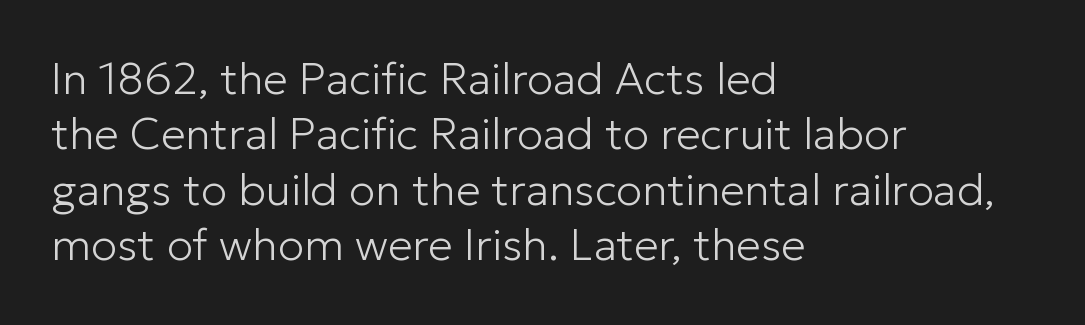
Q: Is the text bold? A: No.
Q: Is the text italic (slanted)? A: No, it is upright.
Q: Is the typeface a serif or a sans-serif typeface? A: Sans-serif.
Q: Is the text underlined? A: No.
Q: How is the paragraph aligned? A: Left-aligned.
Q: Is the spacing between letters normal or unusually wide? A: Normal.
Q: Is the spacing between lines tight, normal or loose? A: Normal.
Q: Width (condensed, normal, or wide)? A: Normal.
Q: Stroke contrast? A: Low.
Q: x-height? A: Medium.
Q: Monospaced? A: No.
